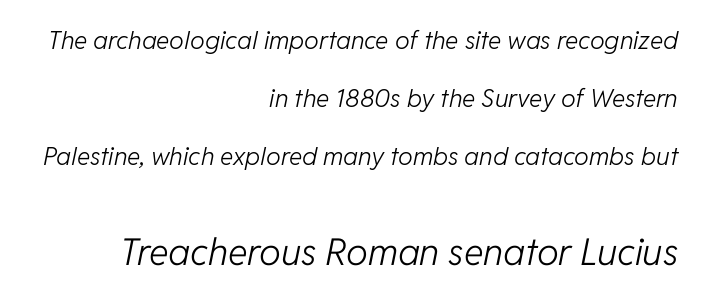
{"italic": "yes", "lean": "right", "slant_degrees": 11, "bold": "no", "weight": "light", "width": "normal", "stroke_contrast": "low", "x_height": "medium", "monospaced": "no", "underline": "no", "align": "right", "line_spacing": "loose", "line_spacing_ratio": 2.33, "letter_spacing": "normal", "letter_spacing_em": 0.0, "larger_block": "second", "size_ratio": 1.48, "glyph_px": 37}
